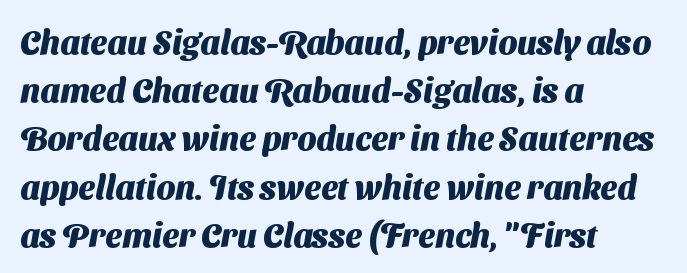
Characters follow at the spacing the type designer built in. Character widths vary here, with narrow letters taking less room than wide ones. I'd describe the lettering as bold — thick and assertive. Any mark beneath the type? The region is blank.
